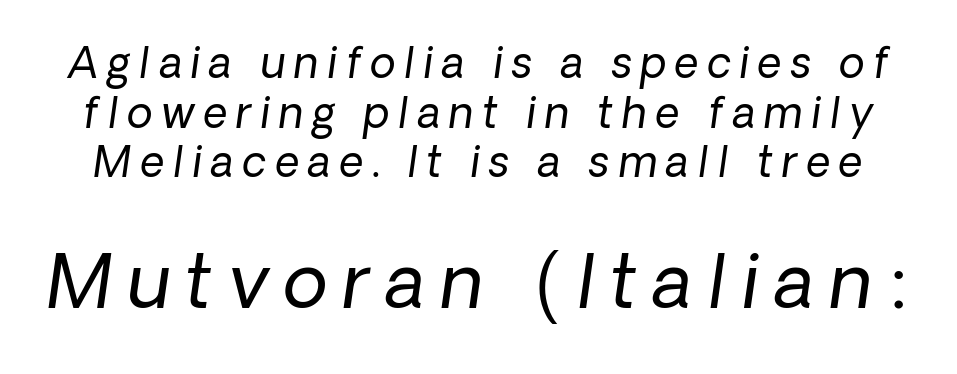
The characters display no serif detailing; their extremities are plain. The gaps between neighbouring characters are conspicuously large. Is this a fixed-width face? No — the glyphs have proportional, varying widths. Stroke thickness stays within the range of a standard reading face or lighter. Each row of text sits above clean, open space. The block sitting lower on the canvas is the one with enlarged characters.
